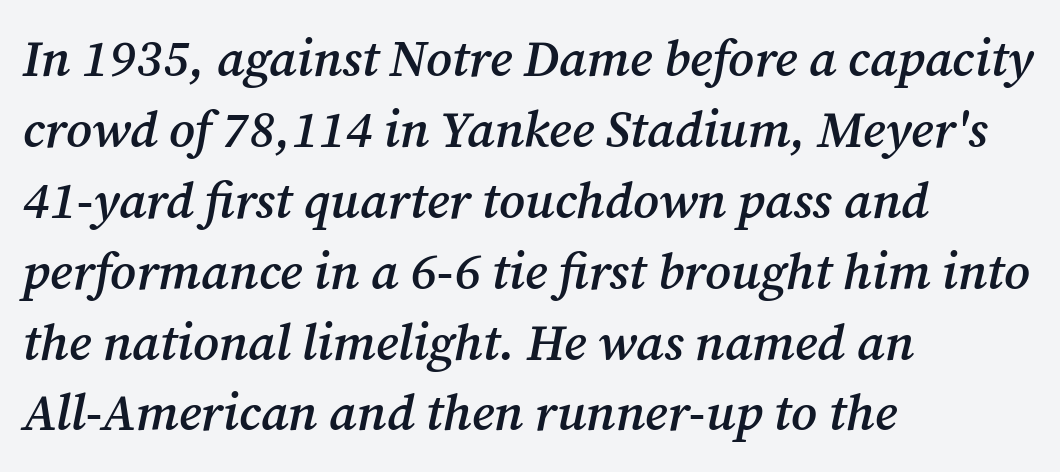
The string is rendered with underlining switched off. Regarding serifs, this sample has them. The rendering anchors every line to the left-hand side. These lines carry some extra weight — a demibold, not a full bold. What stands out about the letter spacing? Nothing — it is the standard amount.
